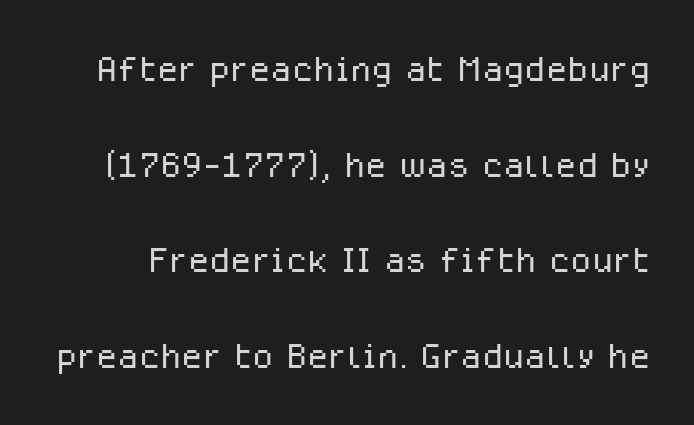
The image shows 49 px light sans-serif type, upright; set loose line spacing (1.95x), normal letter spacing, not underlined; low stroke contrast and a medium x-height.
